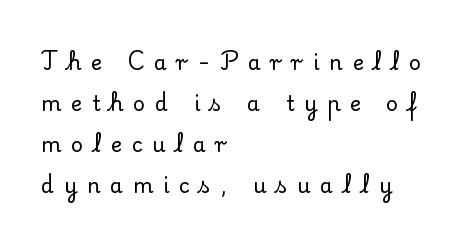
Q: Is the text italic (slanted)? A: No, it is upright.
Q: Is the text underlined? A: No.
Q: How is the paragraph aligned? A: Left-aligned.
Q: Is the spacing between letters normal or unusually wide? A: Unusually wide.
Q: Is the spacing between lines tight, normal or loose? A: Loose.
